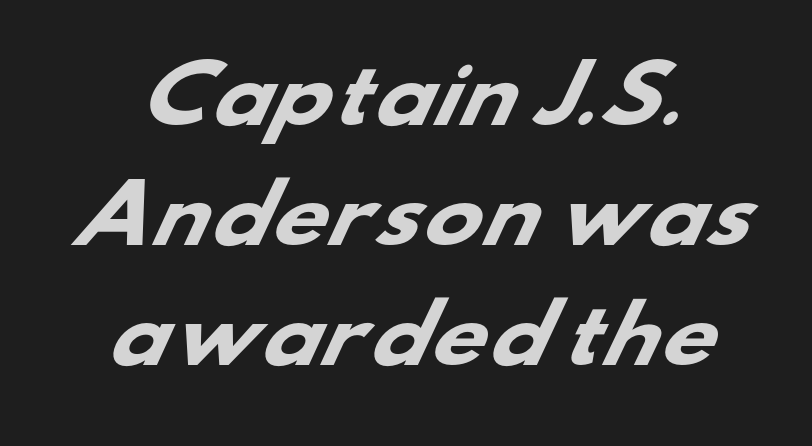
{"serif": "no", "bold": "yes", "weight": "heavy", "width": "wide", "stroke_contrast": "low", "x_height": "small", "monospaced": "no", "underline": "no", "line_spacing": "normal", "line_spacing_ratio": 1.56, "letter_spacing": "normal", "letter_spacing_em": 0.0, "glyph_px": 77}
